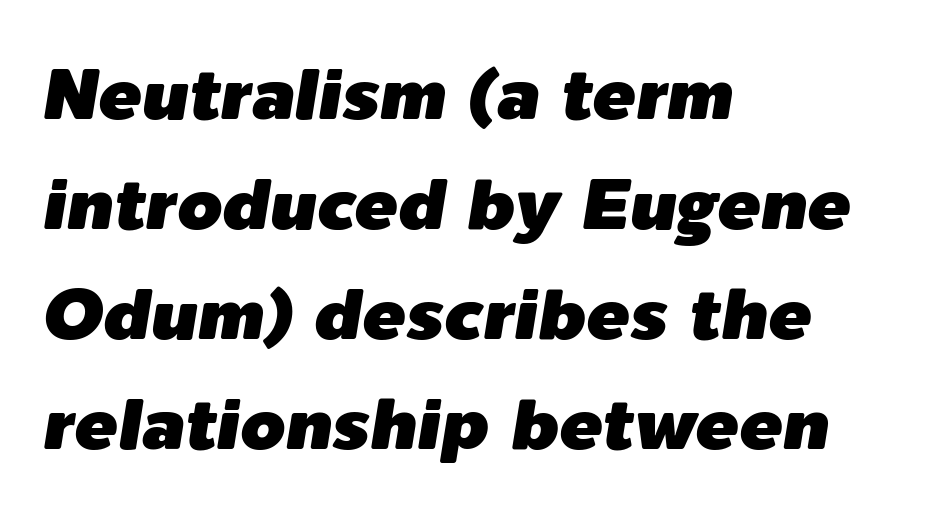
{"italic": "yes", "lean": "right", "slant_degrees": 9, "width": "normal", "stroke_contrast": "low", "x_height": "medium", "monospaced": "no", "underline": "no", "align": "left", "line_spacing": "normal", "line_spacing_ratio": 1.53, "letter_spacing": "normal", "letter_spacing_em": 0.0, "glyph_px": 72}
